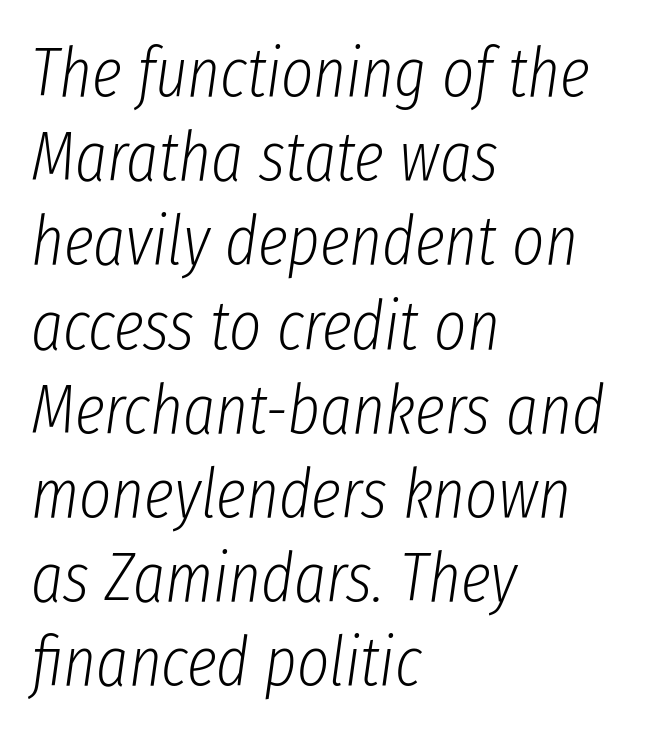
The image shows 69 px light, condensed type, italic (leaning right); set left-aligned, line spacing 1.22x, normal letter spacing, not underlined; low stroke contrast and a medium x-height.
